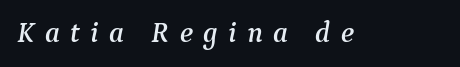
The image shows 29 px serif type, italic (leaning right); set unusually wide letter spacing (+0.36 em), not underlined; medium stroke contrast and a medium x-height.
